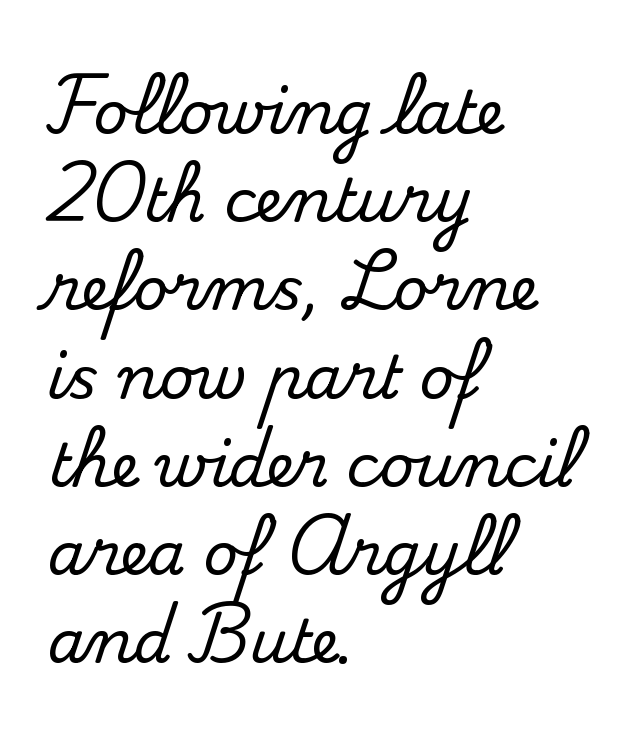
The image shows 60 px text type; set left-aligned, normal line spacing (1.47x), normal letter spacing, not underlined; medium stroke contrast and a small x-height.
